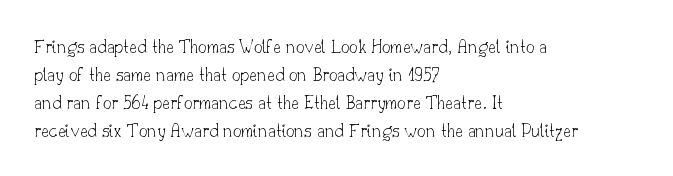
Q: Is the text bold? A: No.
Q: Is the text italic (slanted)? A: No, it is upright.
Q: Is the text underlined? A: No.
Q: How is the paragraph aligned? A: Left-aligned.
Q: Is the spacing between letters normal or unusually wide? A: Normal.
Q: Is the spacing between lines tight, normal or loose? A: Normal.
